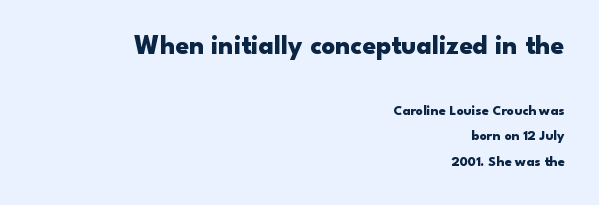
{"italic": "no", "bold": "yes", "underline": "no", "align": "right", "line_spacing_ratio": 1.8, "letter_spacing": "normal", "letter_spacing_em": 0.0, "larger_block": "first", "size_ratio": 1.93, "glyph_px": 27}
